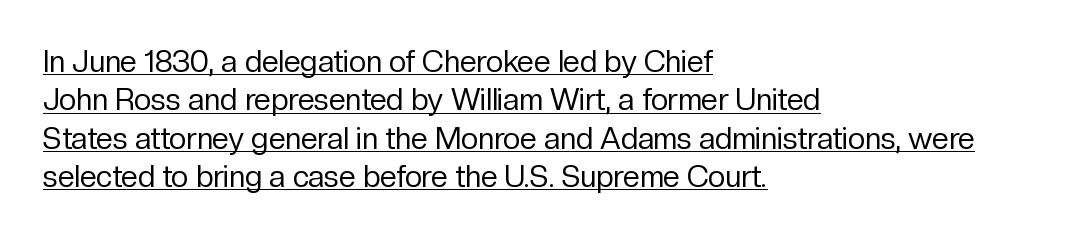
{"serif": "no", "italic": "no", "bold": "no", "weight": "regular", "width": "normal", "stroke_contrast": "low", "x_height": "medium", "monospaced": "no", "underline": "yes", "align": "left", "line_spacing": "normal", "line_spacing_ratio": 1.28, "letter_spacing": "normal", "letter_spacing_em": 0.0, "glyph_px": 30}
